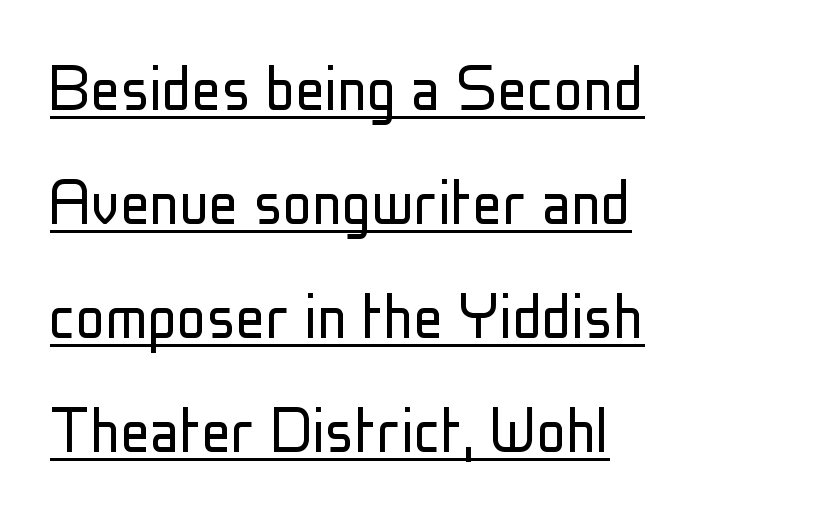
{"serif": "no", "italic": "no", "bold": "no", "weight": "light", "width": "condensed", "stroke_contrast": "low", "x_height": "medium", "monospaced": "no", "underline": "yes", "align": "left", "line_spacing": "normal", "line_spacing_ratio": 1.54, "letter_spacing": "normal", "letter_spacing_em": 0.0, "glyph_px": 74}
